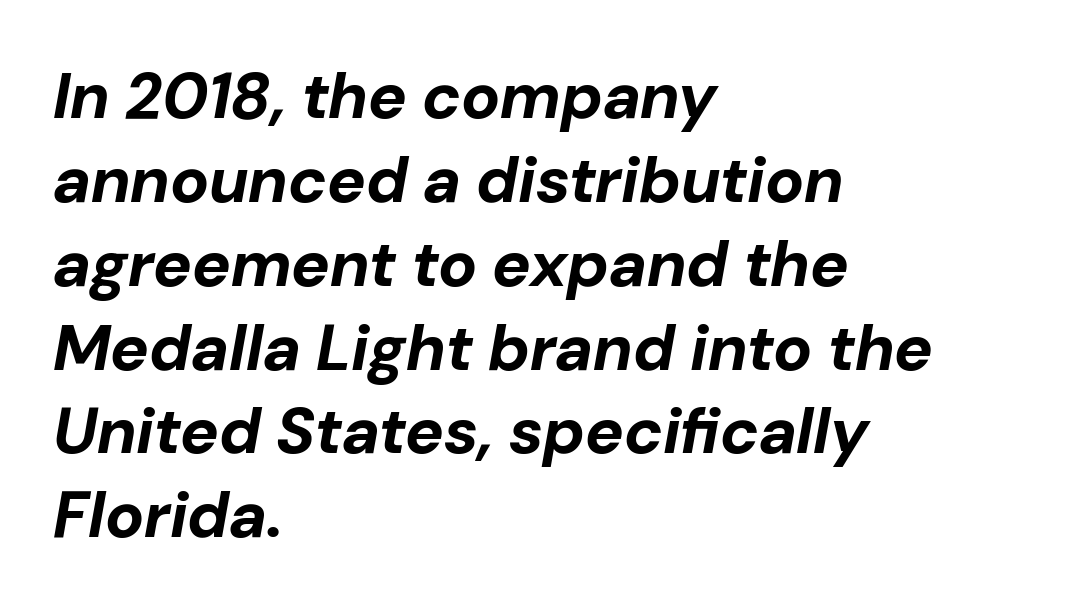
{"italic": "yes", "lean": "right", "slant_degrees": 10, "bold": "yes", "weight": "bold", "width": "normal", "stroke_contrast": "low", "x_height": "medium", "monospaced": "no", "underline": "no", "align": "left", "line_spacing": "normal", "line_spacing_ratio": 1.29, "letter_spacing": "normal", "letter_spacing_em": 0.0, "glyph_px": 65}
